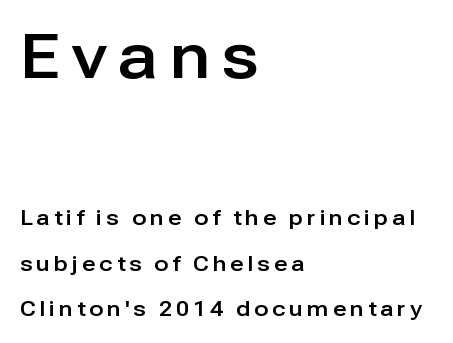
The letters stand straight up with perfectly vertical stems. This sample trades compactness for vertical openness between lines. Are there feet on the stems? There aren't — it's a sans. A clean baseline with only descenders dipping below it. Think of a printed novel: that variable character pitch is what you see here. Note: larger setting up top, smaller setting below.
